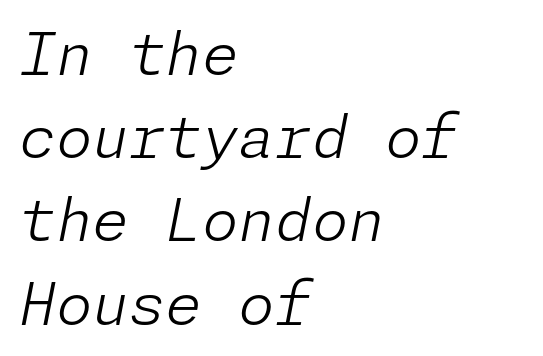
Q: Is the text bold? A: No.
Q: Is the text italic (slanted)? A: Yes, it leans right by about 11 degrees.
Q: Is the text underlined? A: No.
Q: How is the paragraph aligned? A: Left-aligned.
Q: Is the spacing between letters normal or unusually wide? A: Normal.
Q: Is the spacing between lines tight, normal or loose? A: Normal.
Q: Width (condensed, normal, or wide)? A: Normal.
Q: Stroke contrast? A: Low.
Q: x-height? A: Medium.
